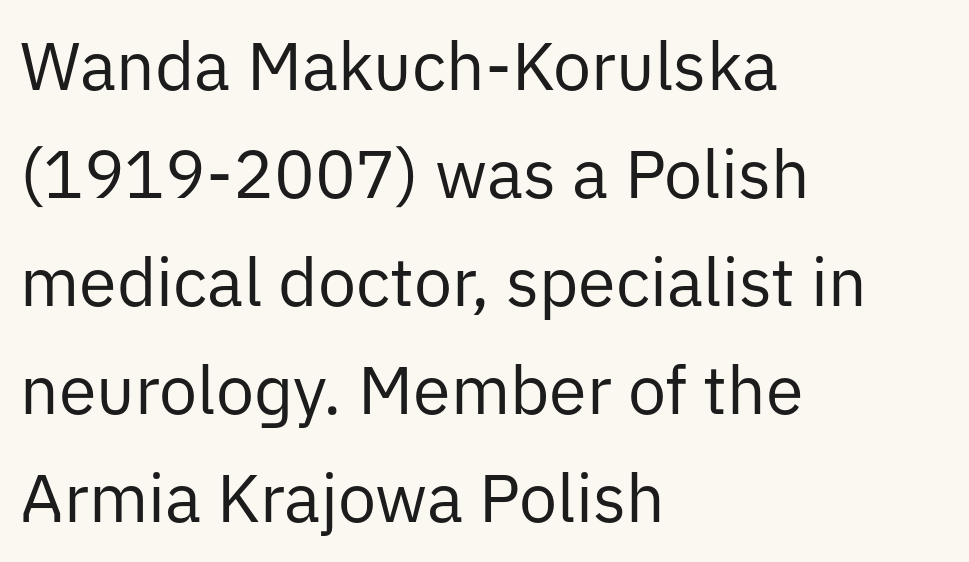
The image shows 68 px regular-weight sans-serif type, upright; set left-aligned, normal line spacing (1.59x), normal letter spacing, not underlined; low stroke contrast and a medium x-height.
